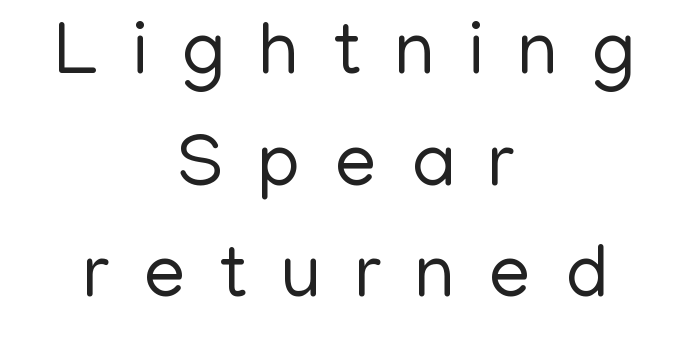
Observe the wide spacing: letters keep a clear distance from each other. The specimen omits any rule beneath the text block's lines. Does the leading feel generous? No, just average. Every character sits straight up, as roman type does.
